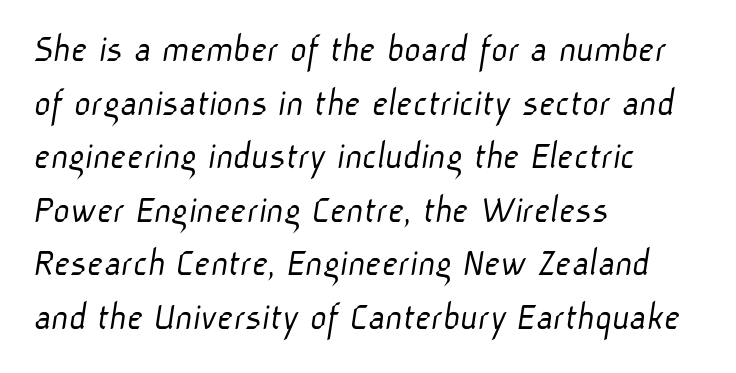
{"serif": "no", "bold": "no", "weight": "light", "width": "normal", "stroke_contrast": "low", "x_height": "medium", "monospaced": "no", "underline": "no", "align": "left", "line_spacing": "normal", "line_spacing_ratio": 1.34, "letter_spacing": "normal", "letter_spacing_em": 0.0, "glyph_px": 40}
